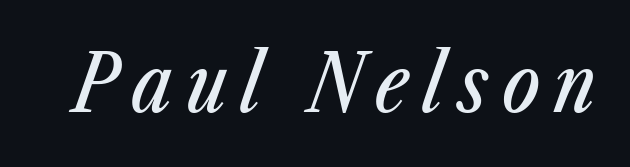
Think of a printed novel: that variable character pitch is what you see here. Clear beneath every line of the passage. Notice how the stems are inclined rather than vertical — that's the hallmark of italics.
